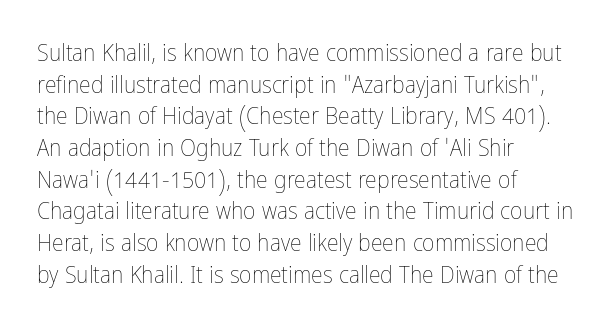
Leftover space on each line is placed entirely after the last word. The typesetting does not lean heavy: it is not bold. Honestly, the letter spacing is just normal — you wouldn't notice it. Underline: absent. If you drew a line through each stem, it would be perfectly vertical.
